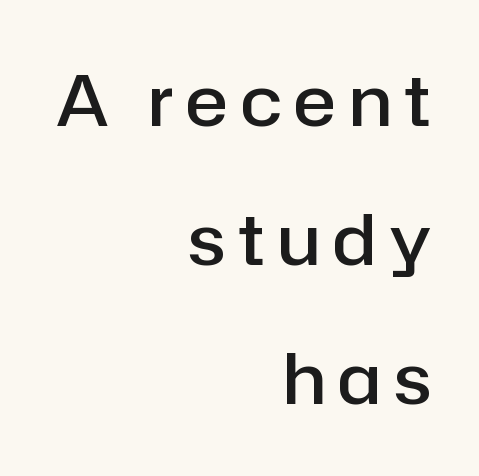
{"serif": "no", "italic": "no", "bold": "semi", "weight": "semibold", "width": "normal", "stroke_contrast": "low", "x_height": "medium", "monospaced": "no", "underline": "no", "align": "right", "line_spacing": "loose", "line_spacing_ratio": 1.96, "glyph_px": 71}
